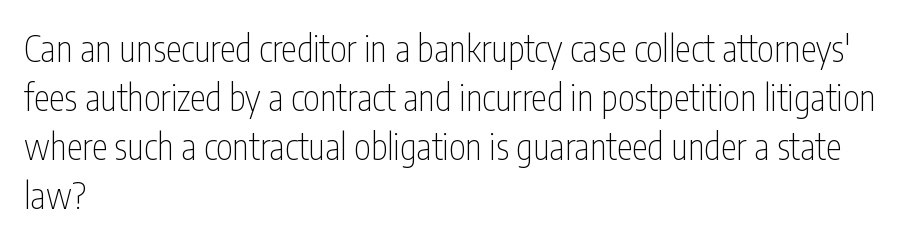
The image shows 36 px thin, condensed sans-serif type, upright; set left-aligned, normal line spacing (1.36x), normal letter spacing, not underlined; low stroke contrast and a medium x-height.
